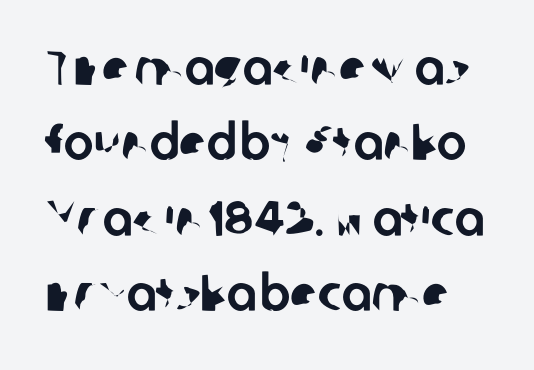
{"serif": "no", "width": "normal", "stroke_contrast": "low", "x_height": "medium", "monospaced": "no", "underline": "no", "line_spacing": "normal", "line_spacing_ratio": 1.51, "letter_spacing": "normal", "letter_spacing_em": 0.0, "glyph_px": 50}
